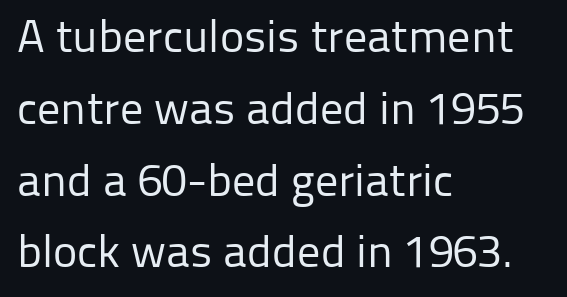
Quick note: interline space is typical. A clean baseline with only descenders dipping below it. Summary of weight: not heavy and not bold. The letters advance in unequal steps, a hallmark of proportional type. The rag falls on the right side of this text block. The passage shown has conventional tracking throughout.
